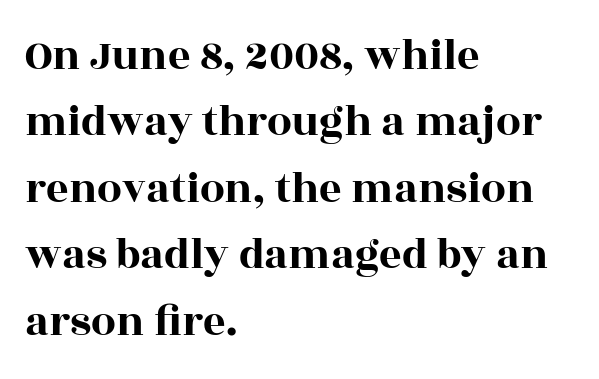
This sample has the flowing, uneven cadence of proportional lettering. Line beginnings align vertically; line endings do not. Quick note: interline space is typical. Any mark beneath the type? The region is blank. The rendering keeps characters at their native spacing.
